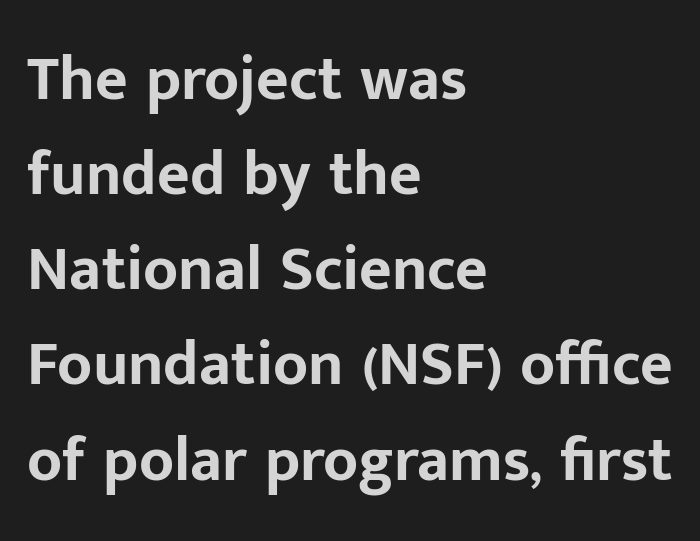
The image shows 63 px bold sans-serif type, upright; set left-aligned, normal line spacing (1.51x), normal letter spacing, not underlined; low stroke contrast and a medium x-height.
